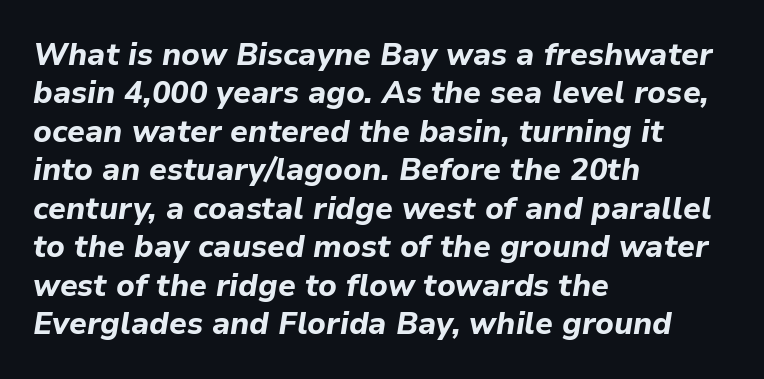
How heavy is the stroke? Heavy — this is a bold. This rendering uses left alignment, leaving the right contour irregular. The baseline area is clear. Spacing verdict: proportional, widths tailored to each character. This sample uses plain, unmodified letter spacing. Is the type slanted? Yes — the strokes lean at a clear angle.
